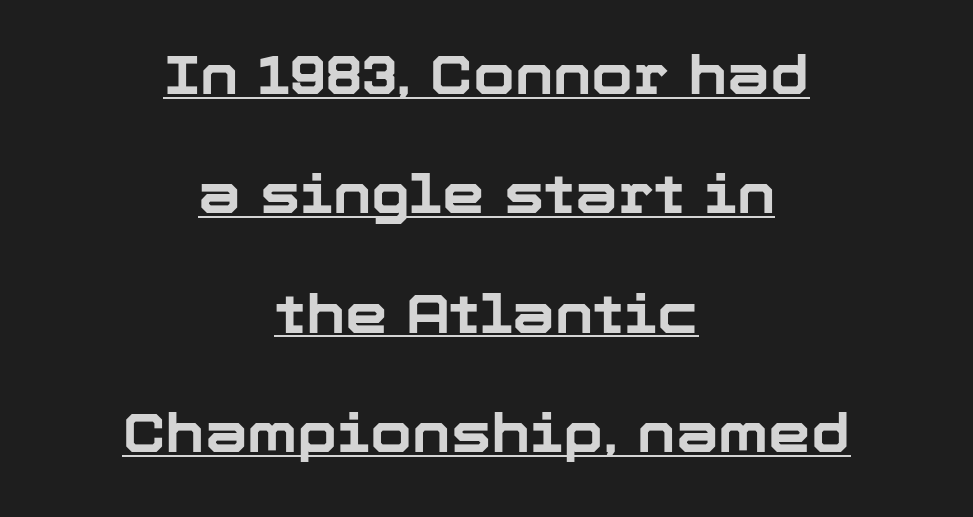
Q: Is the text bold? A: Yes.
Q: Is the text italic (slanted)? A: No, it is upright.
Q: Is the typeface a serif or a sans-serif typeface? A: Sans-serif.
Q: Is the text underlined? A: Yes.
Q: How is the paragraph aligned? A: Centered.
Q: Is the spacing between letters normal or unusually wide? A: Normal.
Q: Is the spacing between lines tight, normal or loose? A: Loose.
Q: Width (condensed, normal, or wide)? A: Normal.
Q: Stroke contrast? A: Low.
Q: x-height? A: Medium.
Q: Monospaced? A: No.
